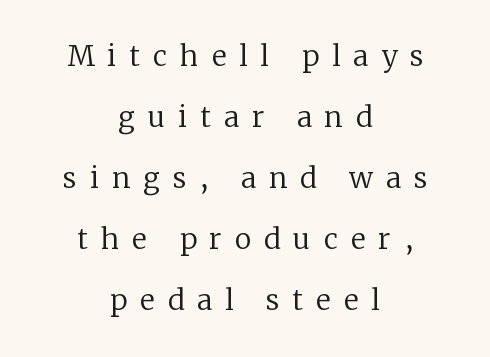
{"serif": "yes", "italic": "no", "bold": "no", "weight": "regular", "width": "normal", "stroke_contrast": "low", "x_height": "medium", "monospaced": "no", "underline": "no", "align": "center", "line_spacing": "loose", "line_spacing_ratio": 2.18, "letter_spacing": "wide", "letter_spacing_em": 0.47, "glyph_px": 28}
